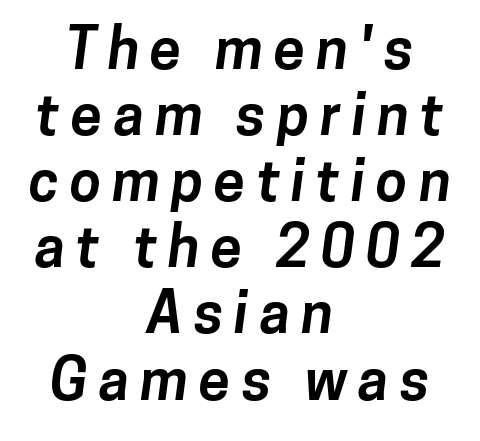
The image shows 57 px bold sans-serif type; set centered, line spacing 1.16x, not underlined; low stroke contrast and a medium x-height.
